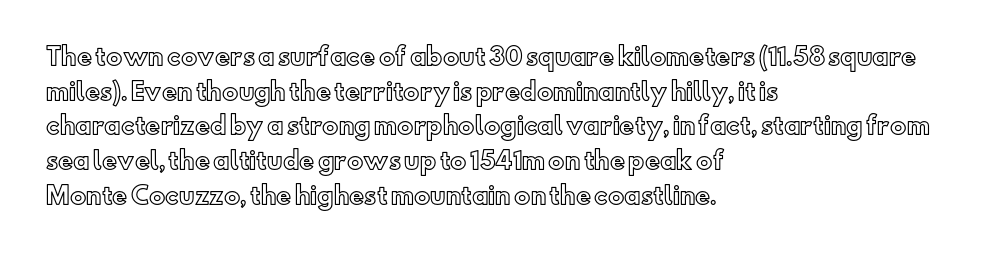
Students, observe: this is what conventionally led text looks like. Has an underline been added? It has not. Words appear dense and cohesive because spacing is normal. If you drew a ruler down the left edge, every line would touch it.
